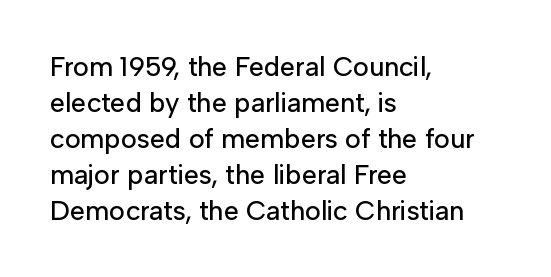
The image shows 27 px text type, upright; set left-aligned, normal line spacing (1.33x), normal letter spacing, not underlined.
